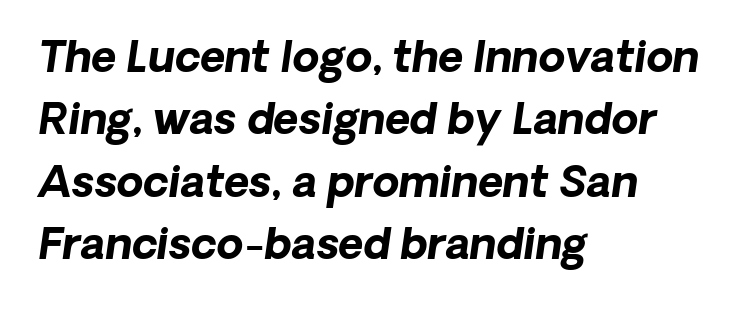
Q: Is the text bold? A: Yes.
Q: Is the typeface a serif or a sans-serif typeface? A: Sans-serif.
Q: Is the text underlined? A: No.
Q: How is the paragraph aligned? A: Left-aligned.
Q: Is the spacing between letters normal or unusually wide? A: Normal.
Q: Is the spacing between lines tight, normal or loose? A: Normal.
Q: Width (condensed, normal, or wide)? A: Normal.
Q: Stroke contrast? A: Low.
Q: x-height? A: Medium.
Q: Monospaced? A: No.
